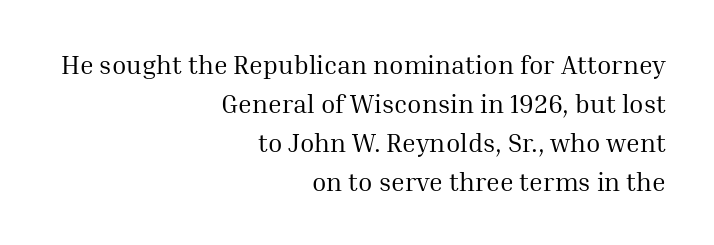
The image shows 26 px text type, upright; set right-aligned, normal line spacing (1.5x), normal letter spacing, not underlined.
